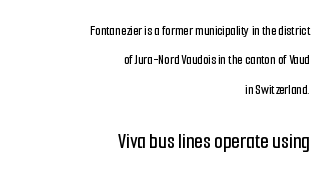
Q: Is the text italic (slanted)? A: No, it is upright.
Q: Is the text underlined? A: No.
Q: How is the paragraph aligned? A: Right-aligned.
Q: Is the spacing between letters normal or unusually wide? A: Normal.
Q: Is the spacing between lines tight, normal or loose? A: Loose.
Q: Which block of text is set in a larger size, the first (top) or the second (bottom)? A: The second (bottom) one.
